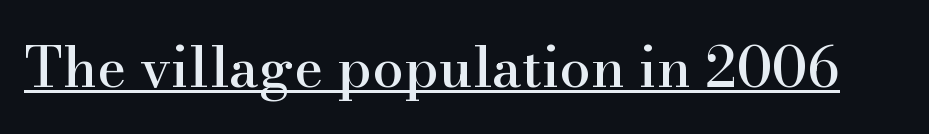
The image shows 56 px serif type, upright; set normal letter spacing, underlined; high stroke contrast and a small x-height.
